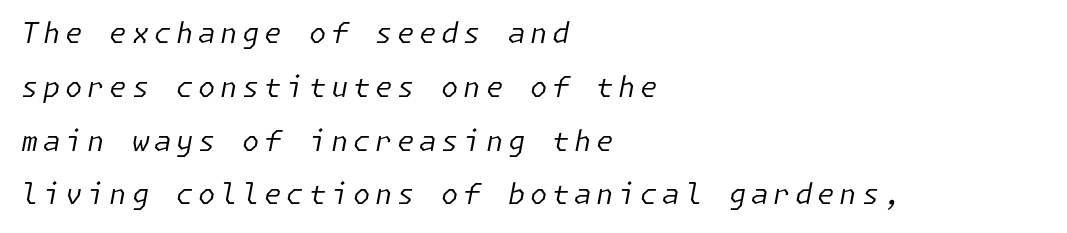
In terms of leading, this rendering errs on the spacious side. The specimen reads as italic at a glance. Stroke thickness stays within the range of a standard reading face or lighter. Does the copy run flush right? No — it runs flush left. Descender tails drop into unmarked territory.
